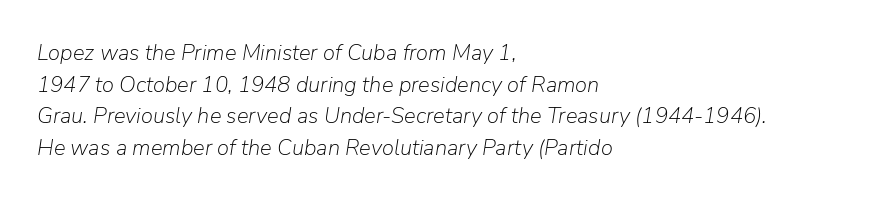
{"italic": "yes", "lean": "right", "slant_degrees": 9, "bold": "no", "underline": "no", "align": "left", "line_spacing": "normal", "line_spacing_ratio": 1.44, "letter_spacing": "normal", "letter_spacing_em": 0.0, "glyph_px": 22}
